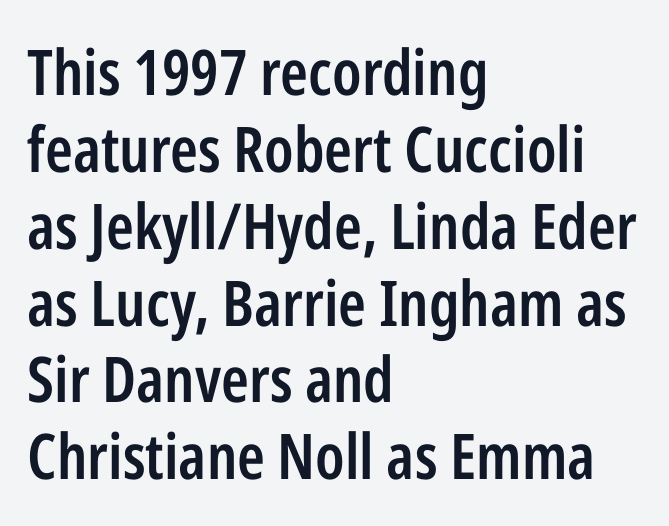
The image shows 63 px semibold, condensed sans-serif type, upright; set left-aligned, line spacing 1.22x, normal letter spacing, not underlined; low stroke contrast and a medium x-height.
